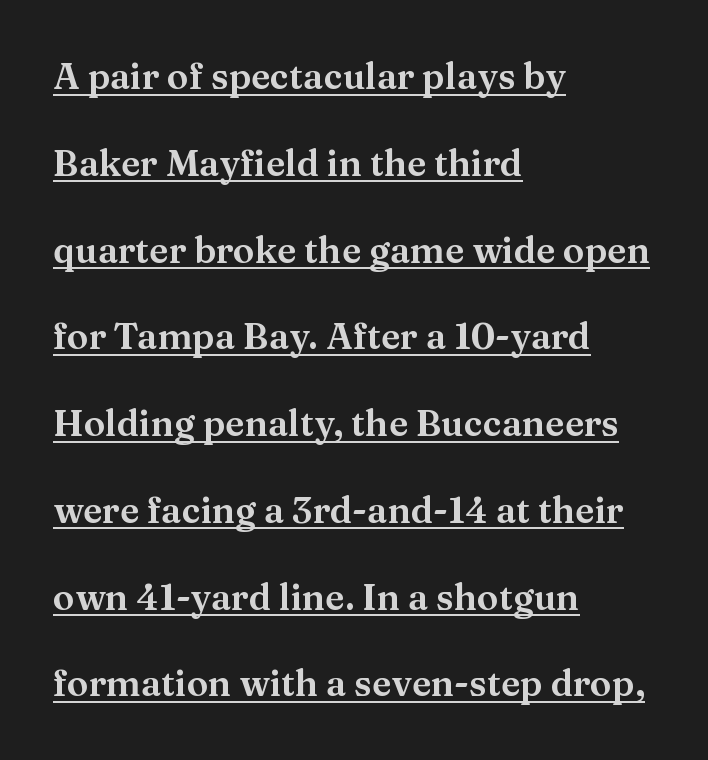
The image shows 36 px wide serif type, upright; set left-aligned, loose line spacing (2.41x), normal letter spacing, underlined; medium stroke contrast and a medium x-height.
